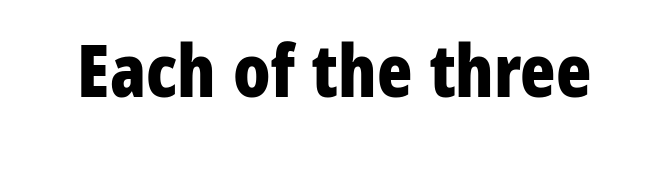
Q: Is the text bold? A: Yes.
Q: Is the text italic (slanted)? A: No, it is upright.
Q: Is the typeface a serif or a sans-serif typeface? A: Sans-serif.
Q: Is the text underlined? A: No.
Q: Is the spacing between letters normal or unusually wide? A: Normal.
Q: Width (condensed, normal, or wide)? A: Condensed.
Q: Stroke contrast? A: Low.
Q: x-height? A: Medium.
Q: Monospaced? A: No.
